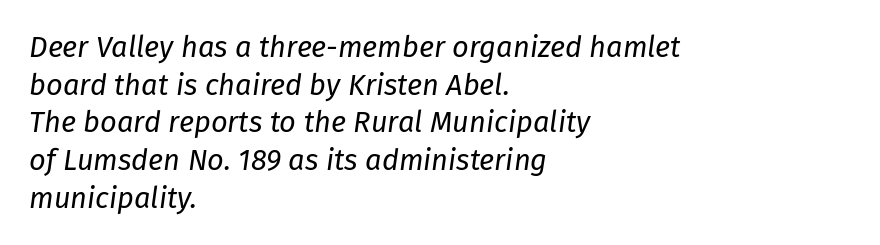
{"italic": "yes", "lean": "right", "slant_degrees": 8, "bold": "no", "weight": "regular", "width": "normal", "stroke_contrast": "low", "x_height": "medium", "monospaced": "no", "underline": "no", "align": "left", "line_spacing": "normal", "line_spacing_ratio": 1.3, "letter_spacing": "normal", "letter_spacing_em": 0.0, "glyph_px": 29}
